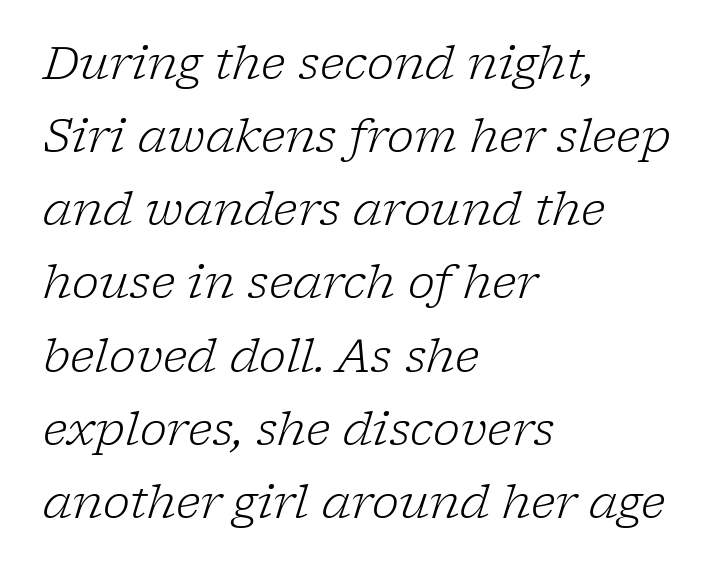
Does the leading feel generous? No, just average. Designer's note — italics engaged. Proportional: the letters do not fall into vertical columns. The strokes are not fattened; the text isn't bold. Decoration check: the copy has no underline.
